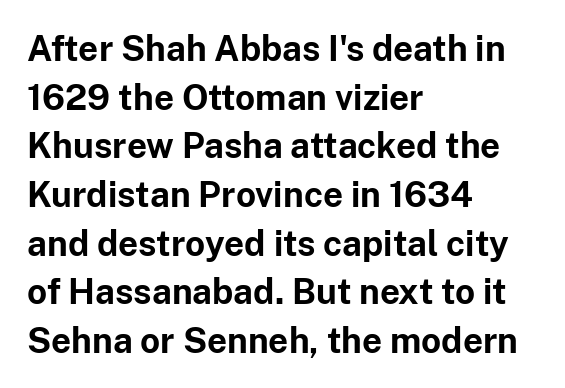
The image shows 35 px bold sans-serif type, upright; set left-aligned, normal line spacing (1.39x), normal letter spacing, not underlined; low stroke contrast and a medium x-height.
